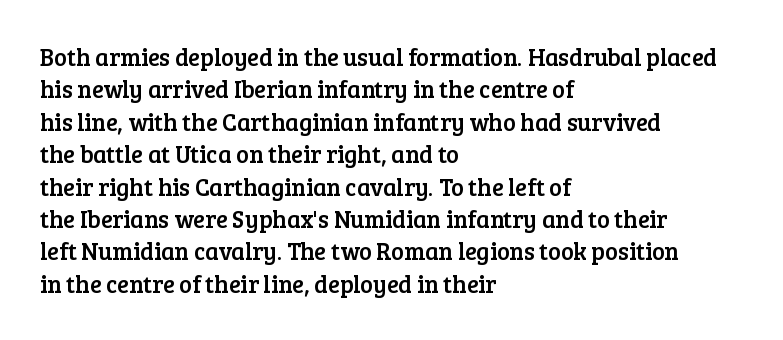
The image shows 24 px text type, upright; set left-aligned, normal line spacing (1.35x), normal letter spacing, not underlined.
